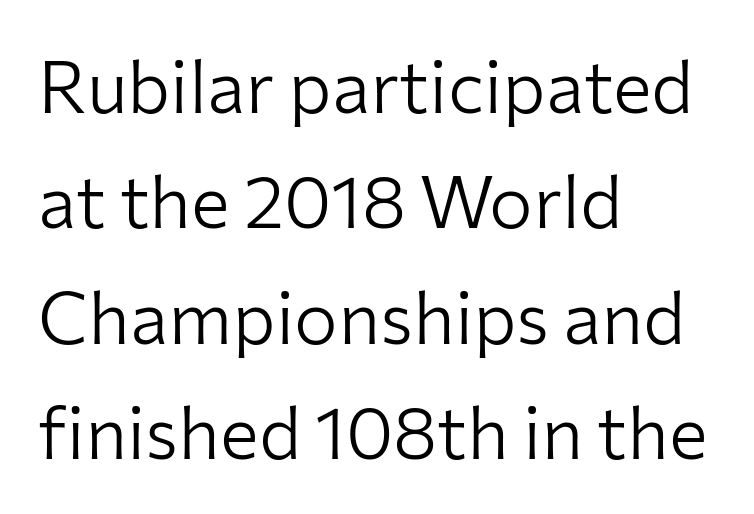
{"serif": "no", "italic": "no", "bold": "no", "weight": "light", "width": "normal", "stroke_contrast": "low", "x_height": "medium", "monospaced": "no", "underline": "no", "align": "left", "line_spacing": "normal", "line_spacing_ratio": 1.58, "letter_spacing": "normal", "letter_spacing_em": 0.0, "glyph_px": 73}
